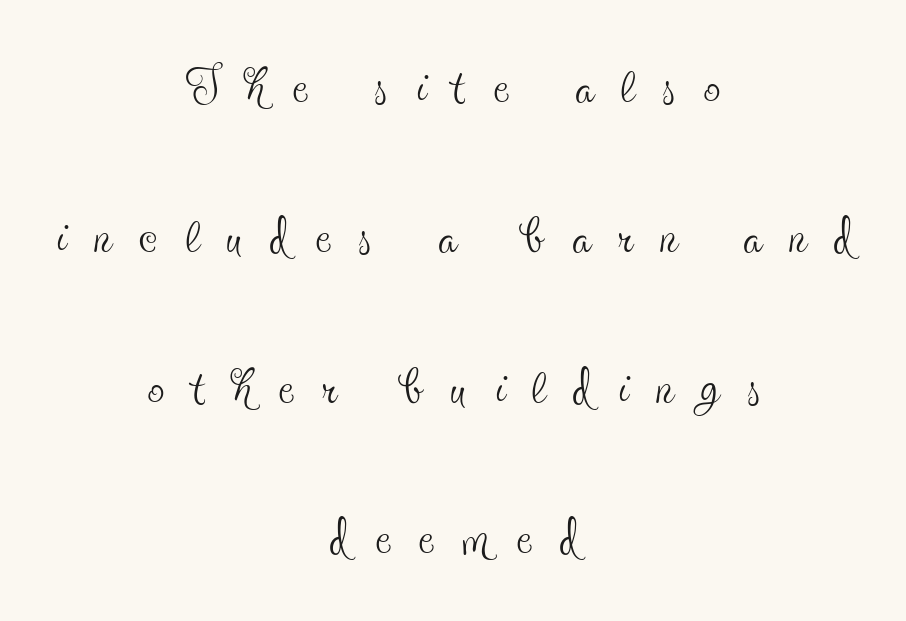
{"serif": "yes", "bold": "no", "weight": "thin", "width": "condensed", "x_height": "small", "monospaced": "no", "underline": "no", "align": "center", "line_spacing": "loose", "line_spacing_ratio": 2.21, "letter_spacing": "wide", "letter_spacing_em": 0.41, "glyph_px": 68}
